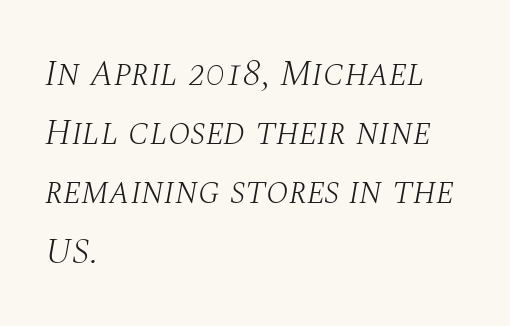
{"serif": "yes", "italic": "yes", "lean": "right", "slant_degrees": 10, "bold": "no", "weight": "light", "width": "normal", "stroke_contrast": "medium", "x_height": "large", "monospaced": "no", "underline": "no", "align": "left", "line_spacing": "normal", "line_spacing_ratio": 1.6, "letter_spacing": "normal", "letter_spacing_em": 0.0, "glyph_px": 37}
